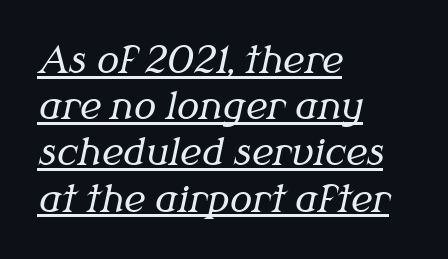
The image shows 37 px regular-weight serif type, italic (leaning right); set left-aligned, normal line spacing (1.25x), normal letter spacing, underlined; medium stroke contrast and a medium x-height.
